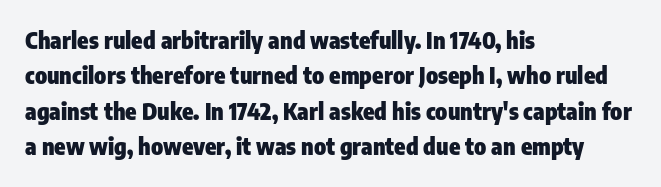
The strip under each line holds only bare page. The designer left line spacing at the default. Typeset ragged right — the left edge is the straight one. Heavy-handed strokes throughout: this text is bold.
